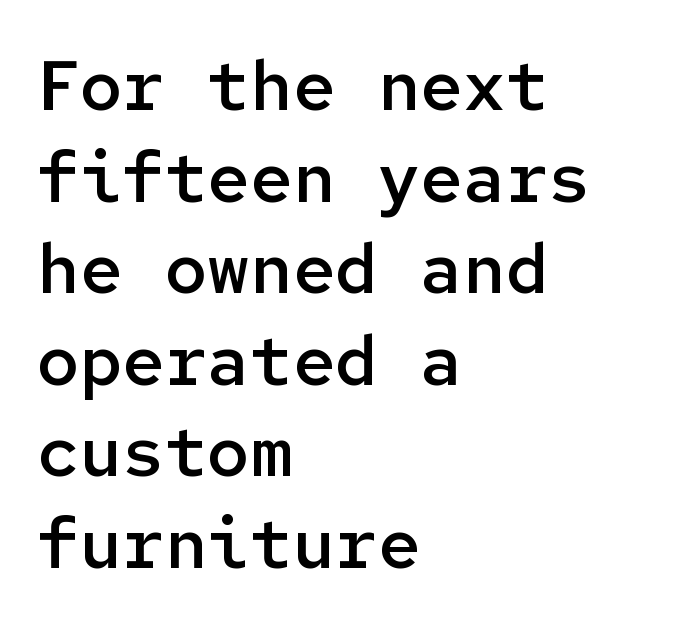
The image shows 71 px semibold sans-serif type, upright, monospaced; set left-aligned, normal line spacing (1.29x), normal letter spacing, not underlined; low stroke contrast and a medium x-height.
